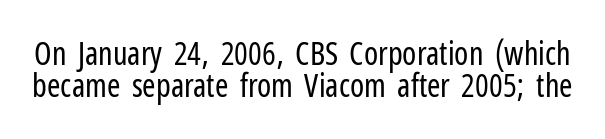
What kind of face is this? One without serifs — a sans. The passage shown is typed in a proportional face where columns would drift. Regarding leading, the lines here are crowded together. Characters follow at the spacing the type designer built in. Nothing heavy about these letters — not bold at all.
